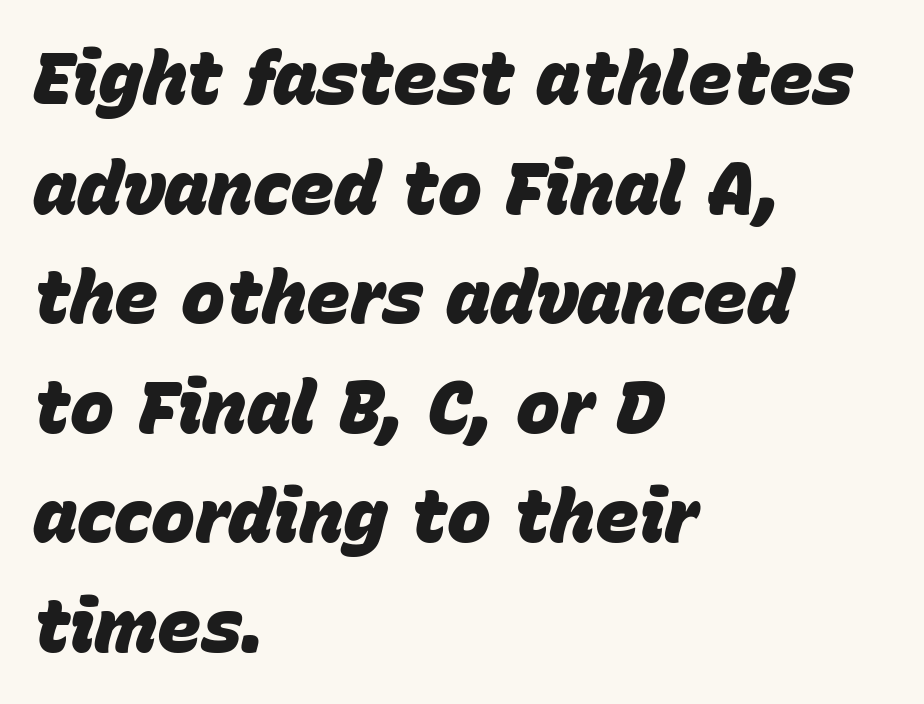
Tracking here is standard; glyphs follow each other at the usual distance. A student would call this left alignment; a typographer would say flush left, rag right. This rendering features lettering with no underline. Emphasis-style slanted type is in use. Baseline-to-baseline distance is the conventional proportion of letter height.
